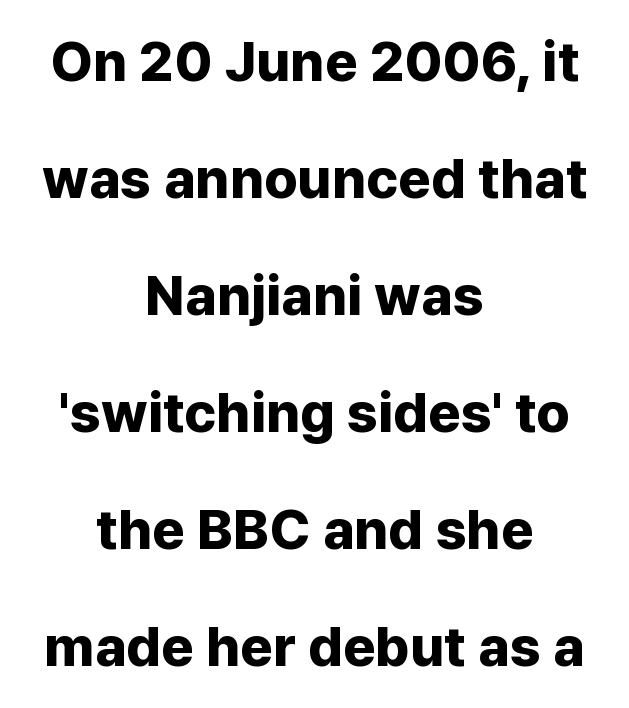
The image shows 56 px bold sans-serif type, upright; set centered, loose line spacing (2.09x), normal letter spacing, not underlined; low stroke contrast and a medium x-height.
